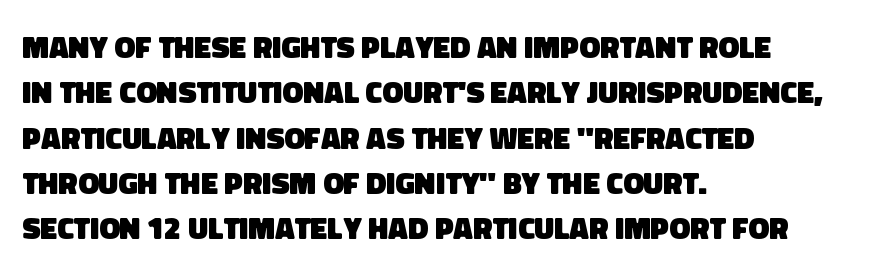
Q: Is the text bold? A: Yes.
Q: Is the typeface a serif or a sans-serif typeface? A: Sans-serif.
Q: Is the text underlined? A: No.
Q: How is the paragraph aligned? A: Left-aligned.
Q: Is the spacing between letters normal or unusually wide? A: Normal.
Q: Is the spacing between lines tight, normal or loose? A: Normal.
Q: Width (condensed, normal, or wide)? A: Normal.
Q: Stroke contrast? A: Low.
Q: x-height? A: Large.
Q: Monospaced? A: No.
